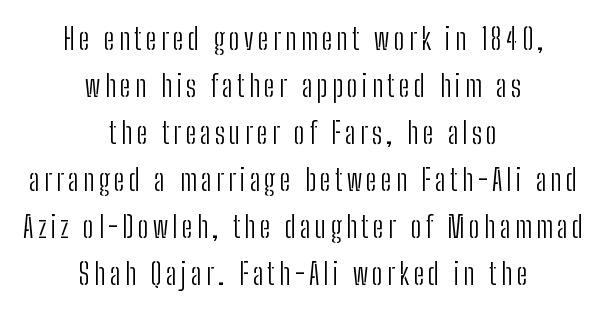
{"serif": "no", "italic": "no", "bold": "no", "weight": "light", "width": "condensed", "stroke_contrast": "low", "x_height": "medium", "monospaced": "no", "underline": "no", "align": "center", "line_spacing": "normal", "line_spacing_ratio": 1.62, "glyph_px": 29}
